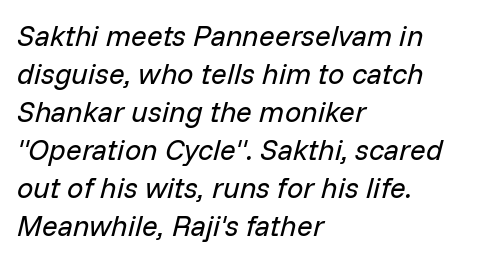
The image shows 29 px regular-weight type, italic (leaning right); set left-aligned, normal line spacing (1.31x), normal letter spacing, not underlined; low stroke contrast and a medium x-height.
